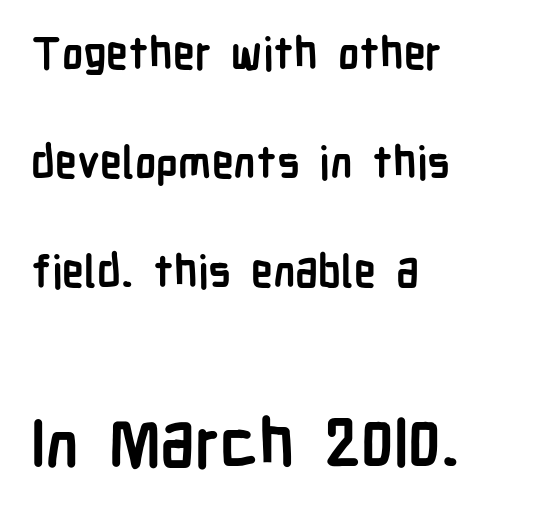
Q: Is the text bold? A: Yes.
Q: Is the text italic (slanted)? A: No, it is upright.
Q: Is the typeface a serif or a sans-serif typeface? A: Sans-serif.
Q: Is the text underlined? A: No.
Q: How is the paragraph aligned? A: Left-aligned.
Q: Is the spacing between letters normal or unusually wide? A: Normal.
Q: Is the spacing between lines tight, normal or loose? A: Loose.
Q: Which block of text is set in a larger size, the first (top) or the second (bottom)? A: The second (bottom) one.
Q: Width (condensed, normal, or wide)? A: Condensed.
Q: Stroke contrast? A: Low.
Q: x-height? A: Medium.
Q: Monospaced? A: No.
